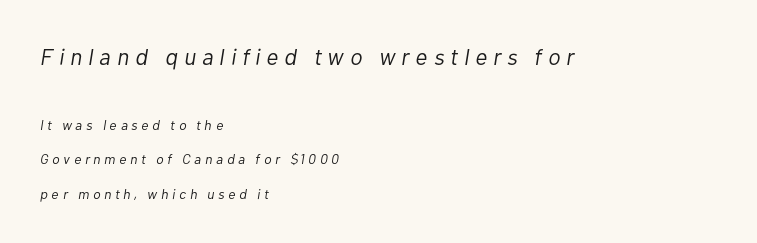
Q: Is the text bold? A: No.
Q: Is the text italic (slanted)? A: Yes, it leans right by about 10 degrees.
Q: Is the text underlined? A: No.
Q: How is the paragraph aligned? A: Left-aligned.
Q: Is the spacing between letters normal or unusually wide? A: Unusually wide.
Q: Is the spacing between lines tight, normal or loose? A: Loose.
Q: Which block of text is set in a larger size, the first (top) or the second (bottom)? A: The first (top) one.
